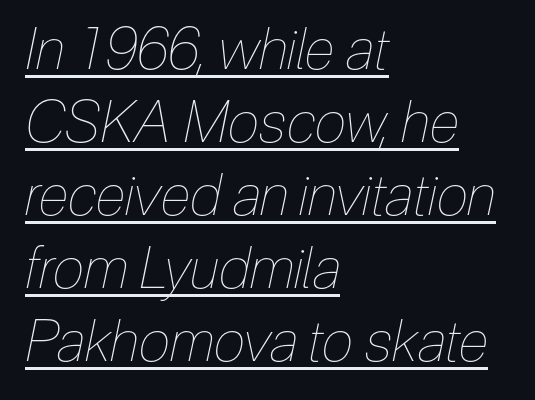
{"italic": "yes", "lean": "right", "slant_degrees": 12, "bold": "no", "weight": "thin", "width": "condensed", "stroke_contrast": "low", "x_height": "medium", "monospaced": "no", "underline": "yes", "align": "left", "line_spacing": "normal", "line_spacing_ratio": 1.28, "letter_spacing": "normal", "letter_spacing_em": 0.0, "glyph_px": 57}
